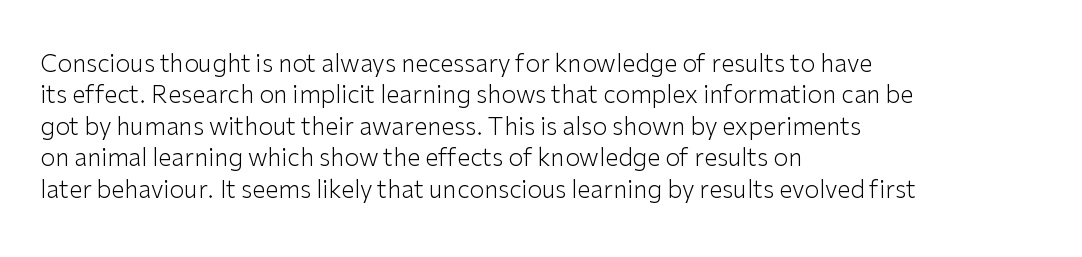
The image shows 24 px text type, upright; set left-aligned, normal line spacing (1.31x), normal letter spacing, not underlined.
